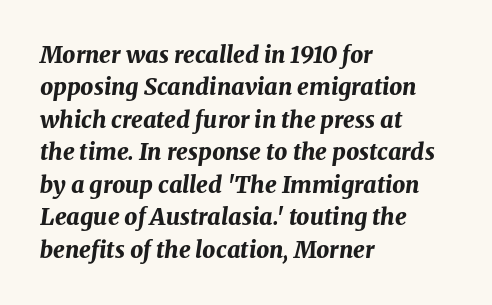
Tall strokes in this sample are angled rather than plumb. The sample has been set heavy, in full bold. The words here are not underlined. The tracking reads as untouched default to a designer's eye. Reading down the block, your eye returns to a fixed left position each line. Interline gaps are of average width in this sample.
